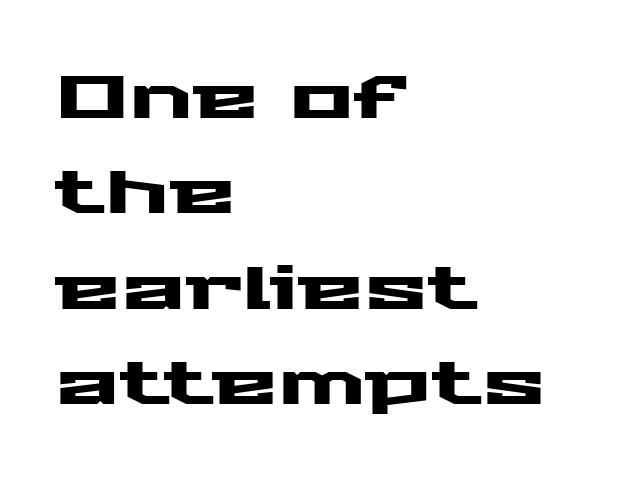
{"serif": "no", "italic": "no", "width": "wide", "stroke_contrast": "medium", "x_height": "medium", "monospaced": "no", "underline": "no", "align": "left", "line_spacing": "normal", "line_spacing_ratio": 1.59, "letter_spacing": "normal", "letter_spacing_em": 0.0, "glyph_px": 60}
